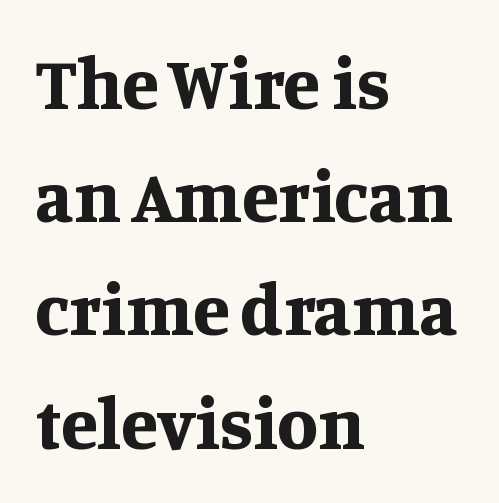
These lines are set flush left with a ragged right edge. This is roman type, the default non-slanted kind. Its strokes are broad and dark, the hallmark of bold type. Clear beneath every line of the passage. Think of a printed novel: that variable character pitch is what you see here.
